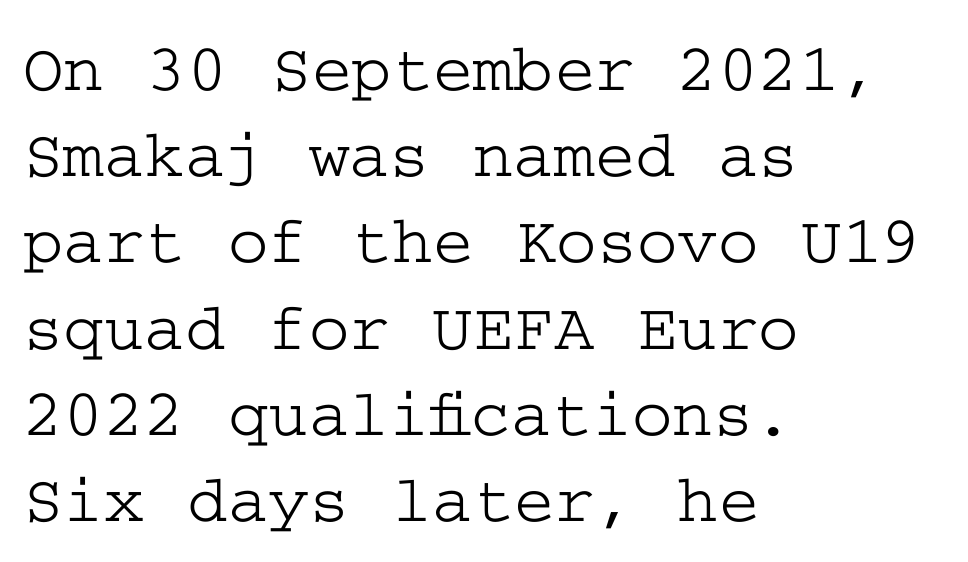
Posture: vertical. Unlike a clean sans, this face finishes its strokes with serifs. Which margin do the lines hug? The left one — the right edge is uneven. Successive baselines arrive at the customary interval. Students, note that the glyphs here touch the page at normal intervals. Just letters on the line, the space beneath them empty.
